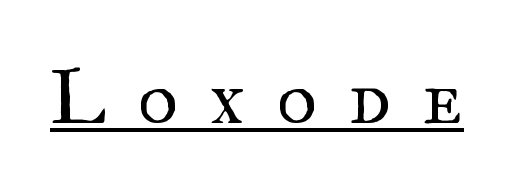
Q: Is the text bold? A: No.
Q: Is the text italic (slanted)? A: No, it is upright.
Q: Is the typeface a serif or a sans-serif typeface? A: Serif.
Q: Is the text underlined? A: Yes.
Q: Is the spacing between letters normal or unusually wide? A: Unusually wide.
Q: Width (condensed, normal, or wide)? A: Normal.
Q: Stroke contrast? A: Medium.
Q: x-height? A: Small.
Q: Monospaced? A: No.
